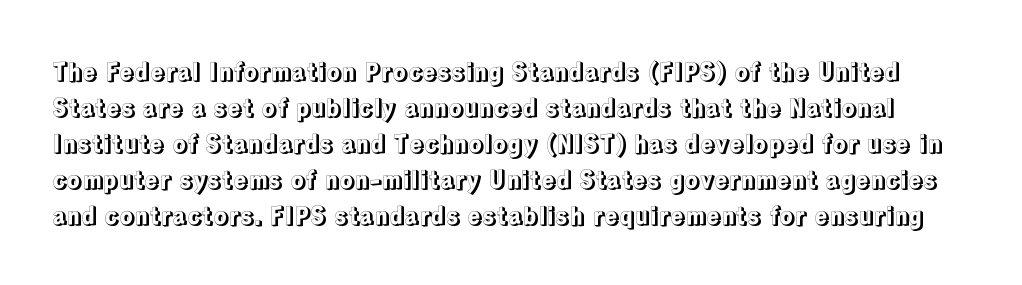
Rendered with straight, roman letterforms. Vertical spacing — default. Look at the tracking — it's just the regular setting, nothing added. The passage shown is not underscored anywhere.
